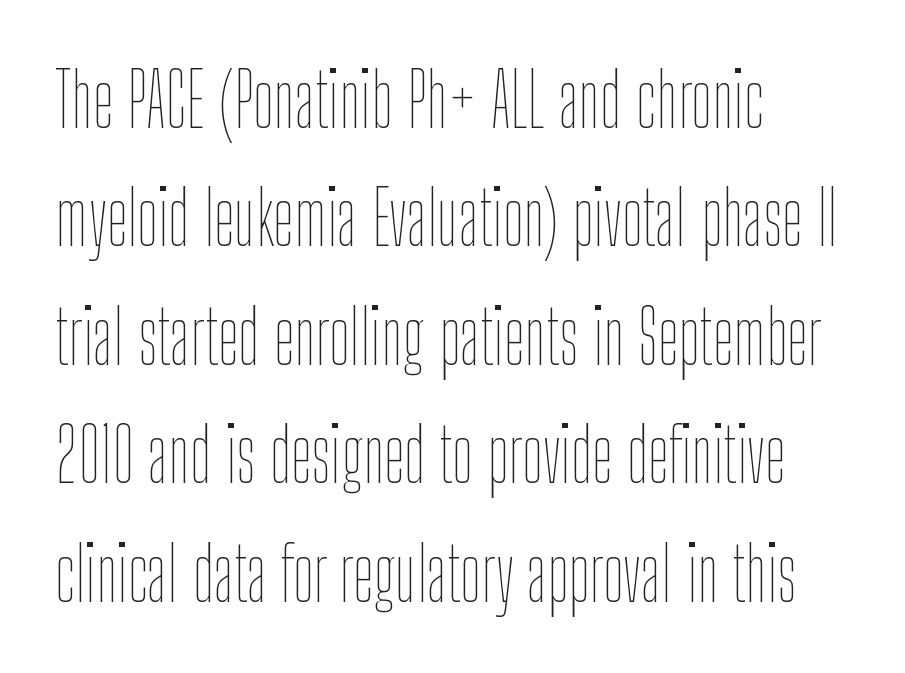
The image shows 74 px thin, condensed type, upright; set left-aligned, normal line spacing (1.6x), normal letter spacing, not underlined; low stroke contrast and a medium x-height.
